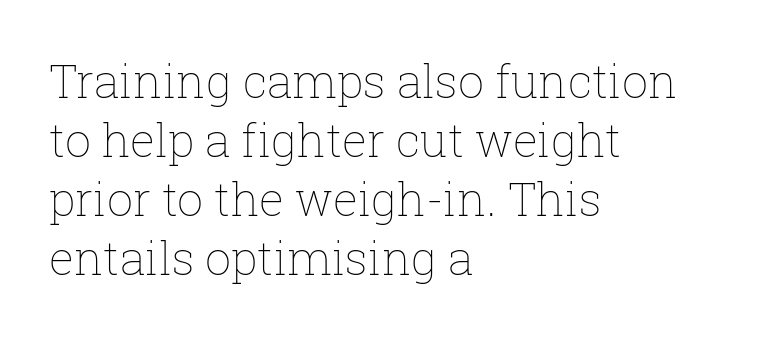
The area under the type is left untouched. Summary of vertical rhythm: regular, with standard interline spacing. Nobody touched the tracking dial on this one. Proportional: the letters do not fall into vertical columns. No extra ink here — the face is not bold.
